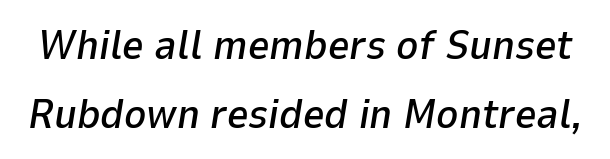
{"italic": "yes", "lean": "right", "slant_degrees": 9, "width": "normal", "stroke_contrast": "low", "x_height": "medium", "monospaced": "no", "underline": "no", "line_spacing": "normal", "line_spacing_ratio": 1.64, "letter_spacing": "normal", "letter_spacing_em": 0.0, "glyph_px": 42}
